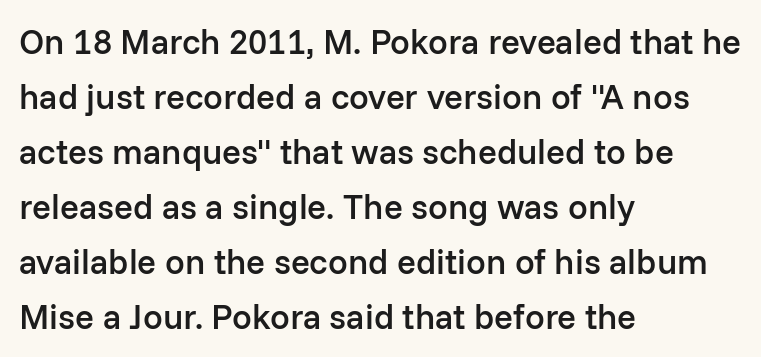
{"serif": "no", "italic": "no", "bold": "semi", "weight": "semibold", "width": "normal", "stroke_contrast": "low", "x_height": "medium", "monospaced": "no", "underline": "no", "align": "left", "line_spacing": "normal", "line_spacing_ratio": 1.57, "letter_spacing": "normal", "letter_spacing_em": 0.0, "glyph_px": 35}
